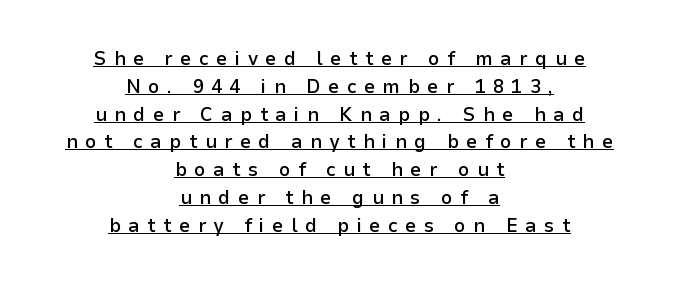
{"italic": "no", "bold": "semi", "underline": "yes", "align": "center", "line_spacing": "normal", "line_spacing_ratio": 1.39, "letter_spacing": "wide", "letter_spacing_em": 0.37, "glyph_px": 20}
